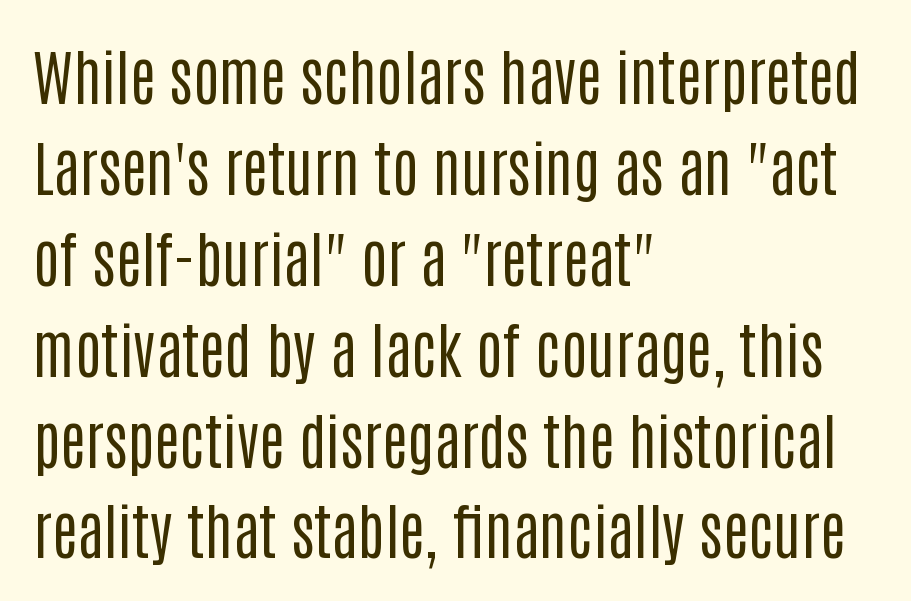
The gap between lines stays unmarked. Every row of glyphs begins at an identical x-position on the left. Each letter keeps its own natural width here, so spacing adapts to shape. The lettering holds an erect, upright posture throughout.
